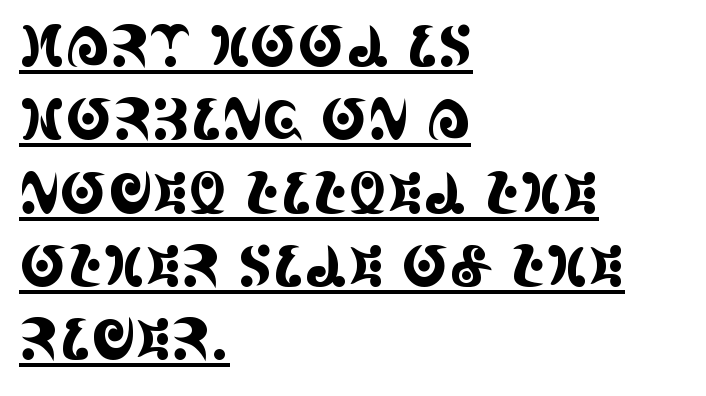
{"serif": "yes", "italic": "no", "width": "condensed", "x_height": "large", "monospaced": "no", "underline": "yes", "align": "left", "line_spacing": "normal", "line_spacing_ratio": 1.31, "letter_spacing": "normal", "letter_spacing_em": 0.0, "glyph_px": 56}
